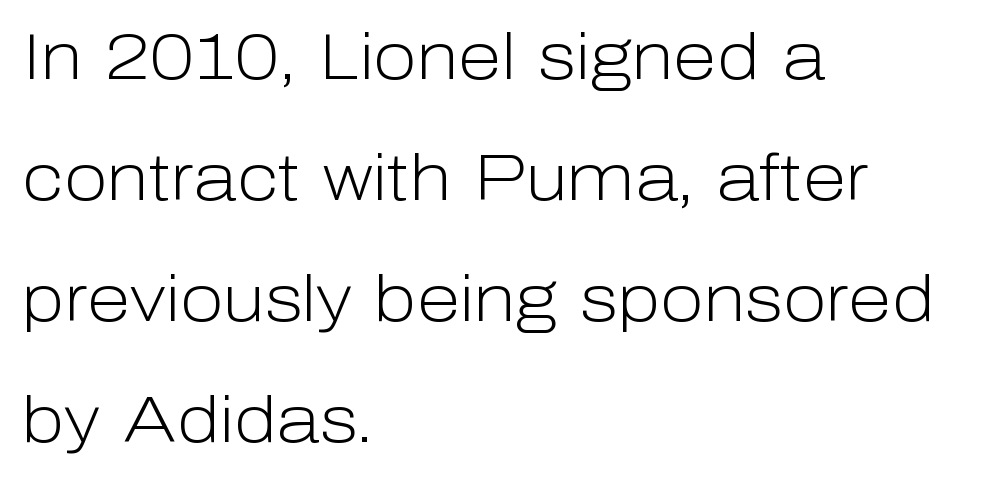
Q: Is the text bold? A: No.
Q: Is the text italic (slanted)? A: No, it is upright.
Q: Is the typeface a serif or a sans-serif typeface? A: Sans-serif.
Q: Is the text underlined? A: No.
Q: How is the paragraph aligned? A: Left-aligned.
Q: Is the spacing between letters normal or unusually wide? A: Normal.
Q: Width (condensed, normal, or wide)? A: Normal.
Q: Stroke contrast? A: Low.
Q: x-height? A: Medium.
Q: Monospaced? A: No.
